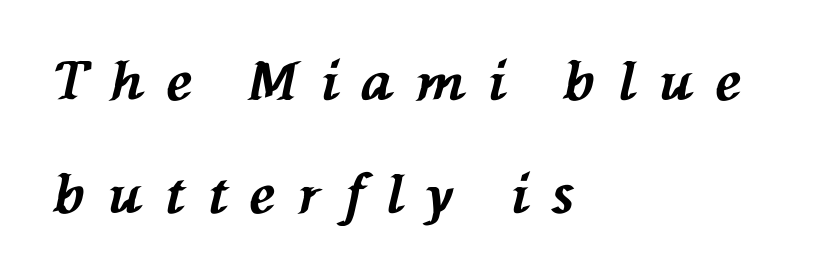
{"italic": "yes", "lean": "left", "slant_degrees": 76, "bold": "yes", "weight": "bold", "width": "normal", "stroke_contrast": "medium", "x_height": "medium", "monospaced": "no", "underline": "no", "align": "left", "line_spacing": "loose", "line_spacing_ratio": 2.14, "letter_spacing": "wide", "letter_spacing_em": 0.44, "glyph_px": 53}
